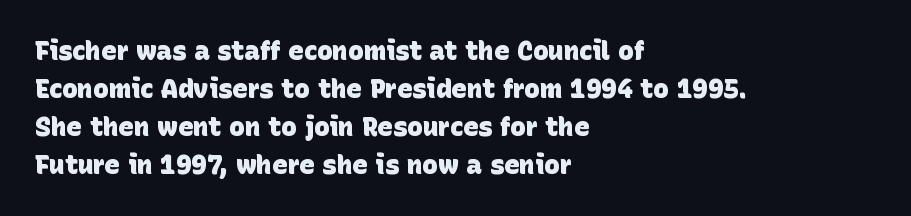
{"bold": "yes", "underline": "no", "align": "left", "line_spacing": "normal", "line_spacing_ratio": 1.46, "letter_spacing": "normal", "letter_spacing_em": 0.0, "glyph_px": 26}
